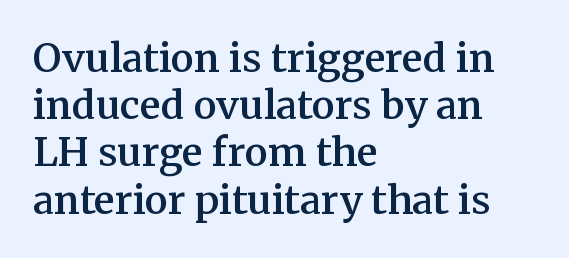
Do the characters align in a grid? No, the font is proportional. The lettering holds an erect, upright posture throughout. The letters are semibold — heavier than regular but short of a full bold. This is serif lettering, the kind often seen in printed books.
